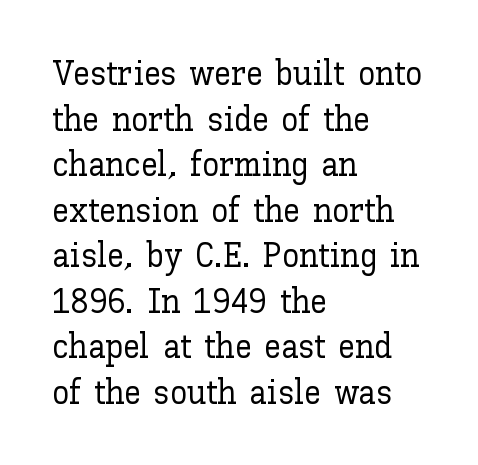
{"italic": "no", "width": "normal", "stroke_contrast": "low", "x_height": "medium", "monospaced": "no", "underline": "no", "align": "left", "line_spacing": "normal", "line_spacing_ratio": 1.34, "letter_spacing": "normal", "letter_spacing_em": 0.0, "glyph_px": 34}
